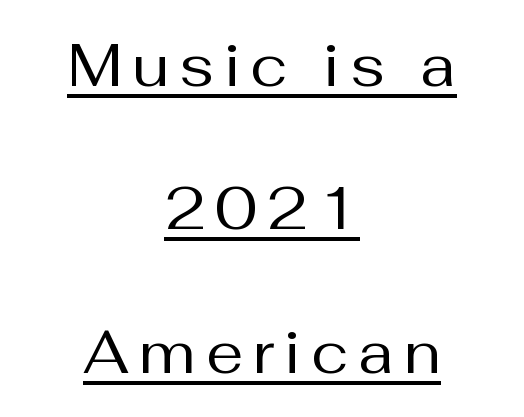
Q: Is the text bold? A: No.
Q: Is the text italic (slanted)? A: No, it is upright.
Q: Is the typeface a serif or a sans-serif typeface? A: Sans-serif.
Q: Is the text underlined? A: Yes.
Q: How is the paragraph aligned? A: Centered.
Q: Is the spacing between lines tight, normal or loose? A: Loose.
Q: Width (condensed, normal, or wide)? A: Normal.
Q: Stroke contrast? A: Medium.
Q: x-height? A: Medium.
Q: Monospaced? A: No.
